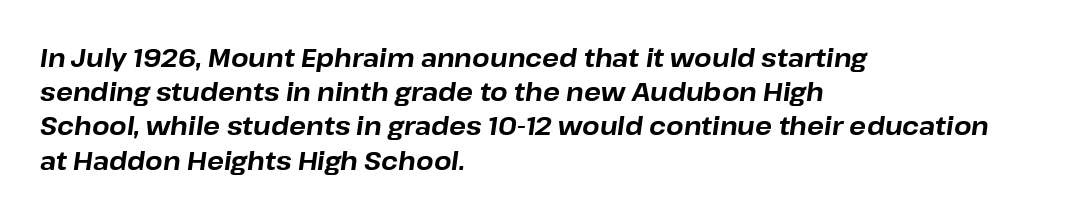
This rendering leaves character spacing at its baseline value. Each glyph is drawn with heavy, bold strokes. Left-aligned paragraph, ragged on the right. Reading down the column, the eye jumps a familiar distance to each next line.
